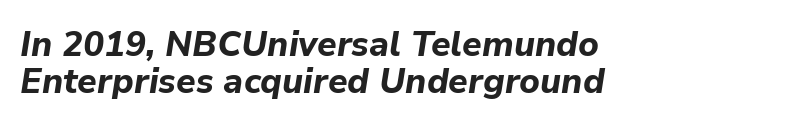
The image shows 35 px bold type, italic (leaning right); set left-aligned, tight line spacing (1.05x), normal letter spacing, not underlined; low stroke contrast and a medium x-height.
